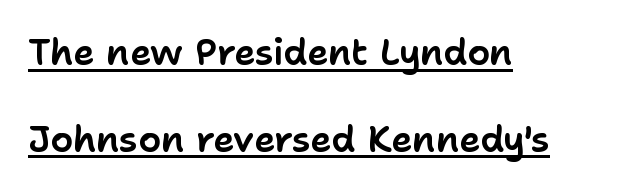
{"serif": "no", "italic": "no", "width": "normal", "stroke_contrast": "low", "x_height": "medium", "monospaced": "no", "underline": "yes", "align": "left", "line_spacing": "loose", "line_spacing_ratio": 2.41, "letter_spacing": "normal", "letter_spacing_em": 0.0, "glyph_px": 36}
